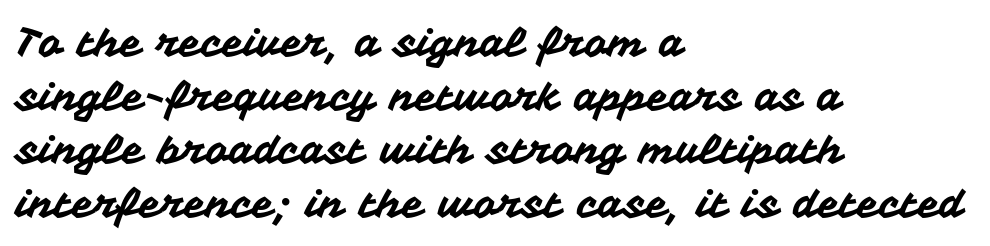
{"serif": "no", "width": "normal", "stroke_contrast": "medium", "x_height": "medium", "monospaced": "no", "underline": "no", "align": "left", "line_spacing": "normal", "line_spacing_ratio": 1.34, "letter_spacing": "normal", "letter_spacing_em": 0.0, "glyph_px": 40}
